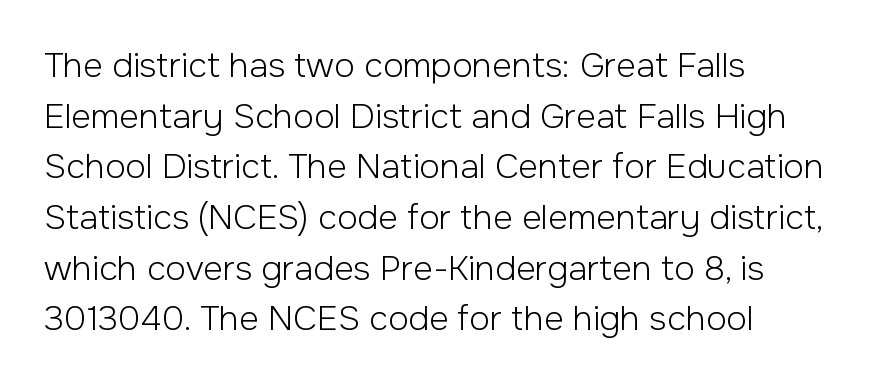
{"serif": "no", "italic": "no", "bold": "no", "weight": "light", "width": "normal", "stroke_contrast": "low", "x_height": "medium", "monospaced": "no", "underline": "no", "align": "left", "line_spacing": "normal", "line_spacing_ratio": 1.49, "letter_spacing": "normal", "letter_spacing_em": 0.0, "glyph_px": 34}
